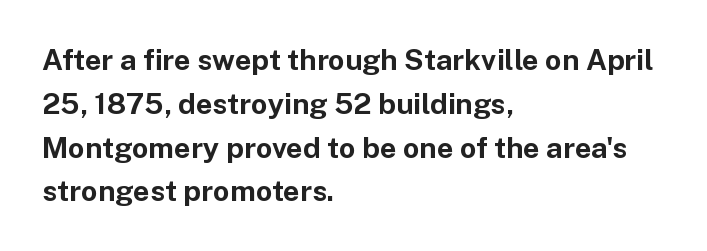
The image shows 29 px bold sans-serif type, upright; set left-aligned, normal line spacing (1.51x), normal letter spacing, not underlined; low stroke contrast and a medium x-height.
